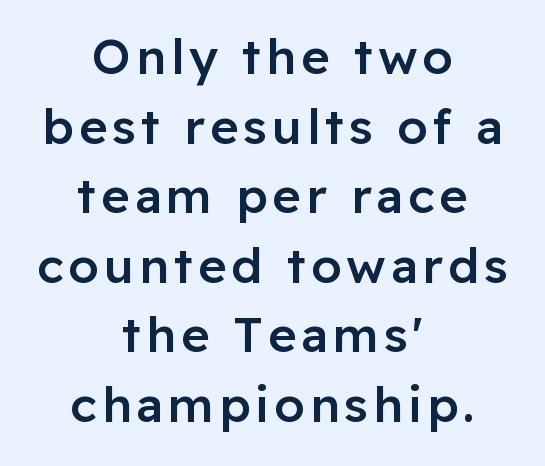
{"serif": "no", "italic": "no", "bold": "semi", "weight": "semibold", "width": "normal", "stroke_contrast": "low", "x_height": "medium", "monospaced": "no", "underline": "no", "align": "center", "line_spacing": "normal", "line_spacing_ratio": 1.42, "glyph_px": 49}
